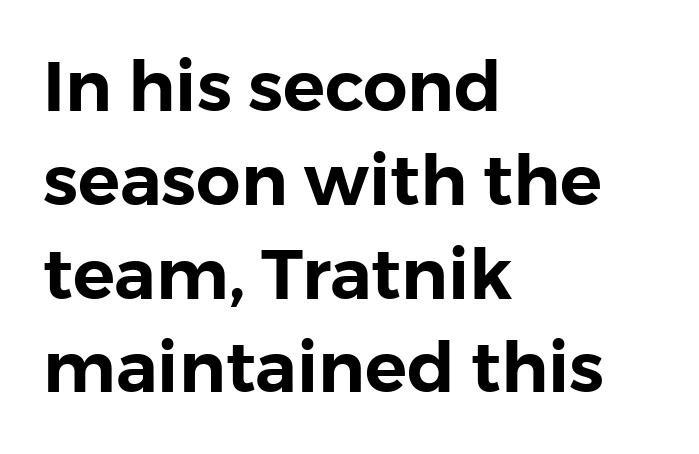
The image shows 70 px sans-serif type, upright; set left-aligned, normal line spacing (1.34x), normal letter spacing, not underlined; low stroke contrast and a medium x-height.
